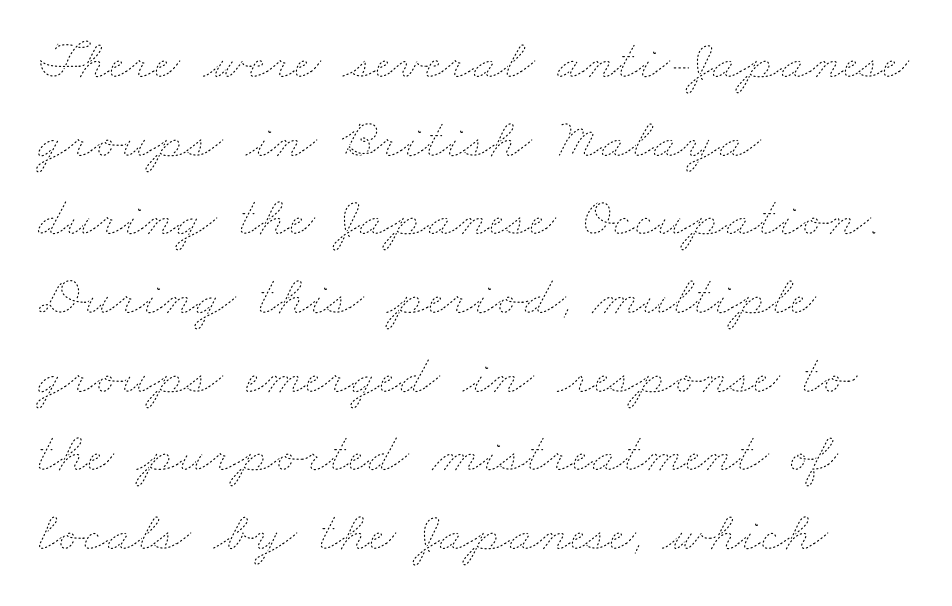
Q: Is the text bold? A: No.
Q: Is the text underlined? A: No.
Q: How is the paragraph aligned? A: Left-aligned.
Q: Is the spacing between letters normal or unusually wide? A: Normal.
Q: Is the spacing between lines tight, normal or loose? A: Normal.
Q: Width (condensed, normal, or wide)? A: Wide.
Q: Stroke contrast? A: Low.
Q: x-height? A: Small.
Q: Monospaced? A: No.
